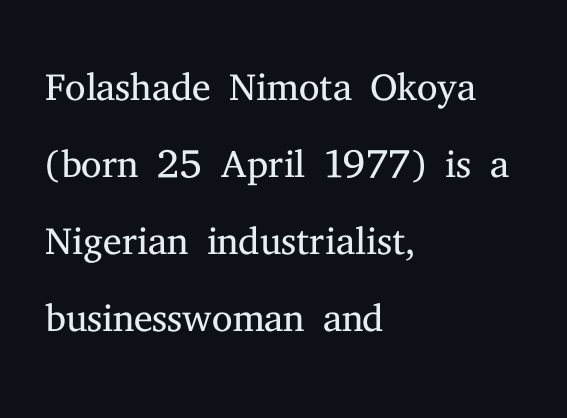
Q: Is the text bold? A: No.
Q: Is the text italic (slanted)? A: No, it is upright.
Q: Is the typeface a serif or a sans-serif typeface? A: Serif.
Q: Is the text underlined? A: No.
Q: How is the paragraph aligned? A: Left-aligned.
Q: Is the spacing between letters normal or unusually wide? A: Normal.
Q: Is the spacing between lines tight, normal or loose? A: Normal.
Q: Width (condensed, normal, or wide)? A: Normal.
Q: Stroke contrast? A: Medium.
Q: x-height? A: Medium.
Q: Monospaced? A: No.
